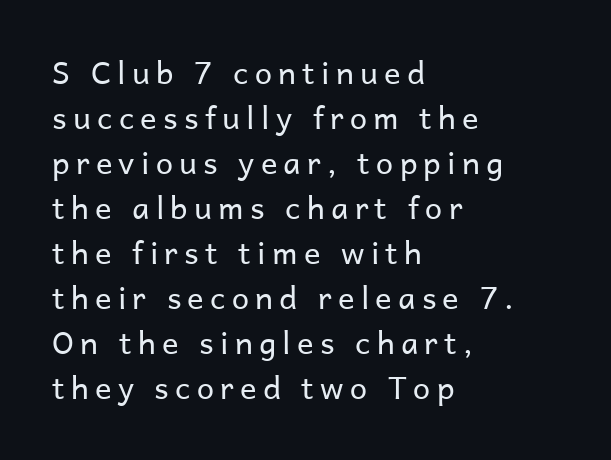
The image shows 31 px regular-weight sans-serif type, upright; set left-aligned, normal line spacing (1.45x), unusually wide letter spacing (+0.2 em), not underlined; low stroke contrast and a medium x-height.
